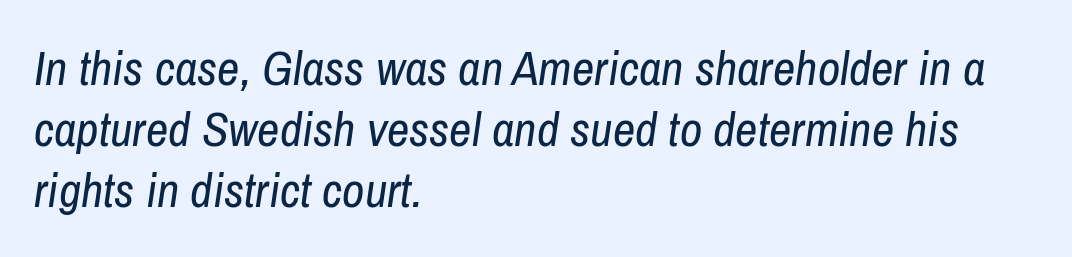
The image shows 49 px regular-weight, condensed type, italic (leaning right); set left-aligned, line spacing 1.24x, normal letter spacing, not underlined; low stroke contrast and a medium x-height.
